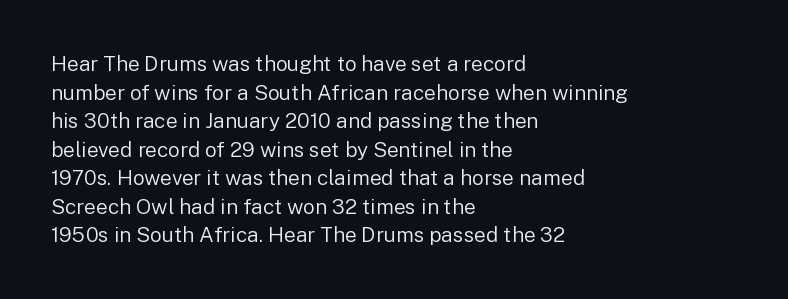
Line beginnings align vertically; line endings do not. Whoever set this chose a conventional vertical rhythm. Stroke mass is kept to a normal reading level or below. Nobody touched the tracking dial on this one.
